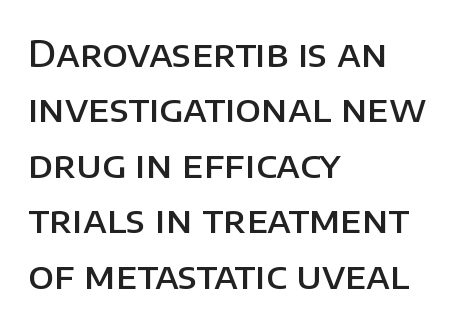
{"serif": "no", "italic": "no", "bold": "semi", "weight": "semibold", "width": "normal", "stroke_contrast": "low", "x_height": "large", "monospaced": "no", "underline": "no", "align": "left", "line_spacing": "normal", "line_spacing_ratio": 1.5, "letter_spacing": "normal", "letter_spacing_em": 0.0, "glyph_px": 37}
